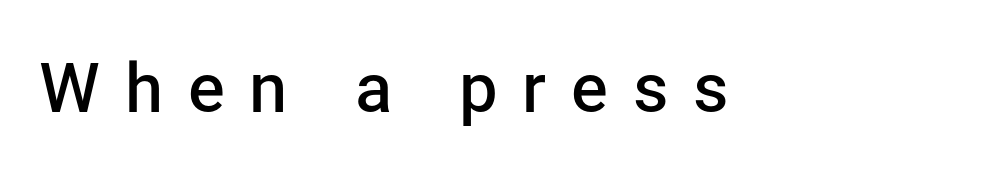
Honestly, the letter spacing is so wide it's the main thing you notice. The text was rendered using a sans face with plain stroke endings. Italic? Not at all — the glyphs are vertical. Rule under the text: the space is simply empty.
